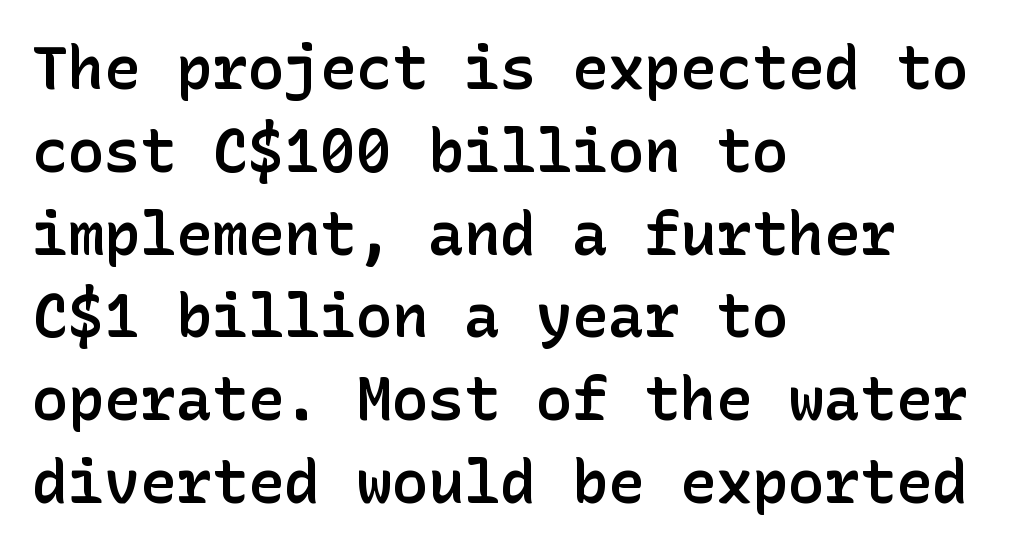
The image shows 60 px semibold sans-serif type, upright; set left-aligned, normal line spacing (1.38x), normal letter spacing, not underlined; low stroke contrast and a medium x-height.
